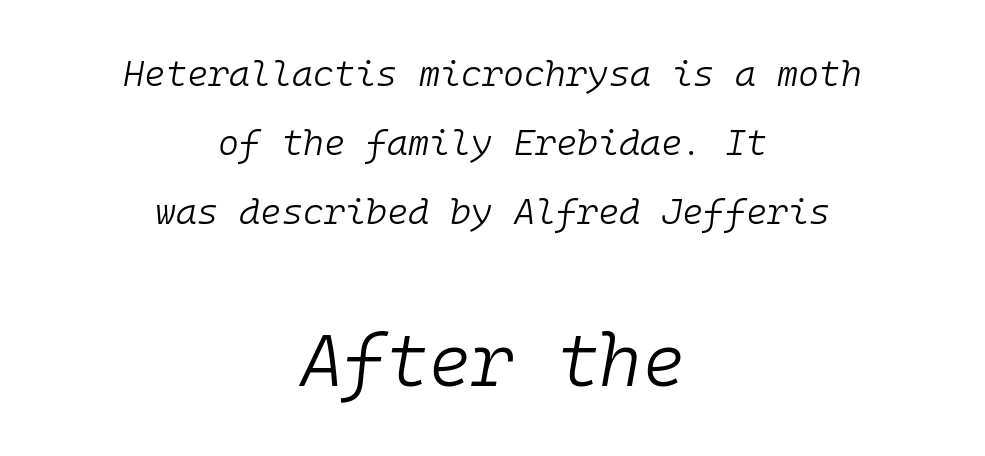
{"italic": "yes", "lean": "right", "slant_degrees": 10, "bold": "no", "weight": "light", "width": "normal", "stroke_contrast": "low", "x_height": "medium", "monospaced": "yes", "underline": "no", "align": "center", "line_spacing": "loose", "line_spacing_ratio": 1.92, "letter_spacing": "normal", "letter_spacing_em": 0.0, "larger_block": "second", "size_ratio": 2.03, "glyph_px": 73}
